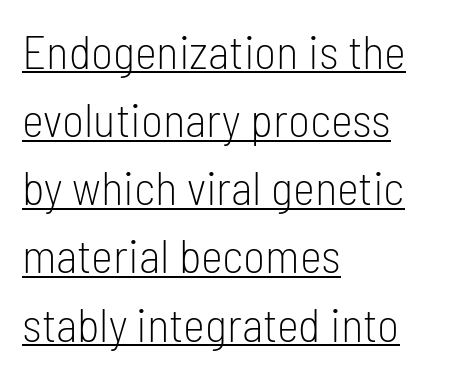
Q: Is the text bold? A: No.
Q: Is the text italic (slanted)? A: No, it is upright.
Q: Is the typeface a serif or a sans-serif typeface? A: Sans-serif.
Q: Is the text underlined? A: Yes.
Q: How is the paragraph aligned? A: Left-aligned.
Q: Is the spacing between letters normal or unusually wide? A: Normal.
Q: Is the spacing between lines tight, normal or loose? A: Normal.
Q: Width (condensed, normal, or wide)? A: Condensed.
Q: Stroke contrast? A: Low.
Q: x-height? A: Medium.
Q: Monospaced? A: No.
